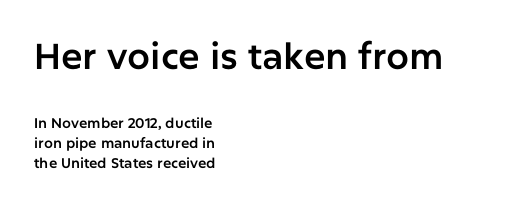
Characters follow at the spacing the type designer built in. This is roman type, the default non-slanted kind. These lines are rendered in a variable-pitch font. Descenders are the only things crossing below the line. Line spacing here is normal. The rag falls on the right side of this text block.
